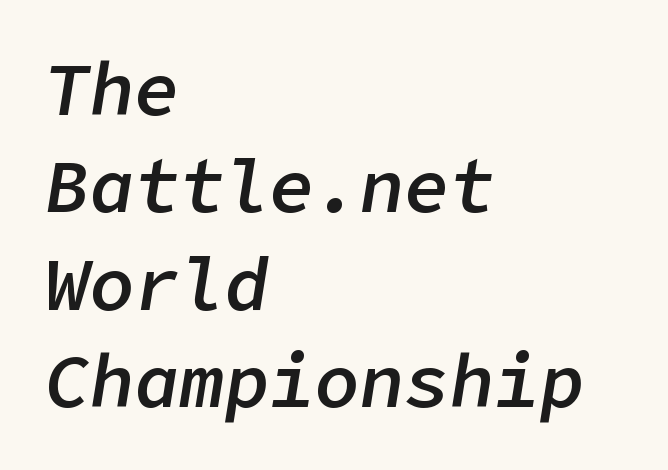
The image shows 75 px semibold type, italic (leaning right); set left-aligned, normal line spacing (1.3x), normal letter spacing, not underlined; low stroke contrast and a medium x-height.
